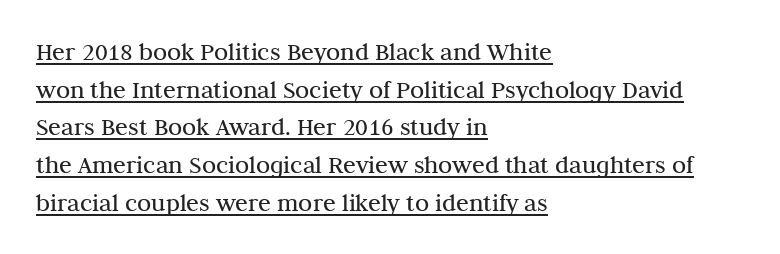
{"italic": "no", "bold": "no", "underline": "yes", "align": "left", "line_spacing": "normal", "line_spacing_ratio": 1.45, "letter_spacing": "normal", "letter_spacing_em": 0.0, "glyph_px": 26}
